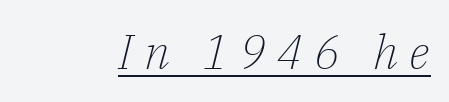
The image shows 48 px light serif type, italic (leaning right); set unusually wide letter spacing (+0.23 em), underlined; low stroke contrast and a medium x-height.
